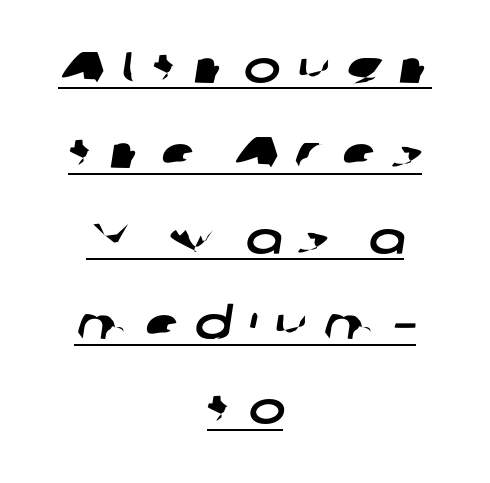
{"serif": "no", "width": "wide", "stroke_contrast": "low", "x_height": "medium", "monospaced": "no", "underline": "yes", "align": "center", "line_spacing": "loose", "line_spacing_ratio": 1.94, "letter_spacing": "wide", "letter_spacing_em": 0.37, "glyph_px": 44}
